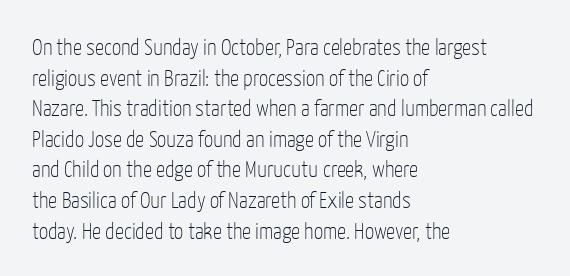
Q: Is the text bold? A: No.
Q: Is the text italic (slanted)? A: No, it is upright.
Q: Is the text underlined? A: No.
Q: How is the paragraph aligned? A: Left-aligned.
Q: Is the spacing between letters normal or unusually wide? A: Normal.
Q: Is the spacing between lines tight, normal or loose? A: Normal.
